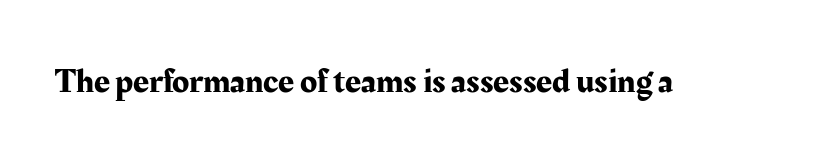
{"serif": "yes", "italic": "no", "width": "normal", "stroke_contrast": "medium", "x_height": "medium", "monospaced": "no", "underline": "no", "letter_spacing": "normal", "letter_spacing_em": 0.0, "glyph_px": 35}
